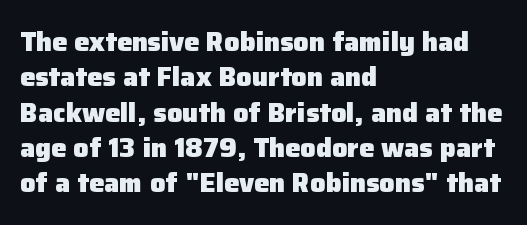
A clean baseline with only descenders dipping below it. These lines stack with their left ends in a neat column. Regular leading. Pretty heavy lettering here — definitely bold. Does extra space separate the letters? No, they use regular spacing.
